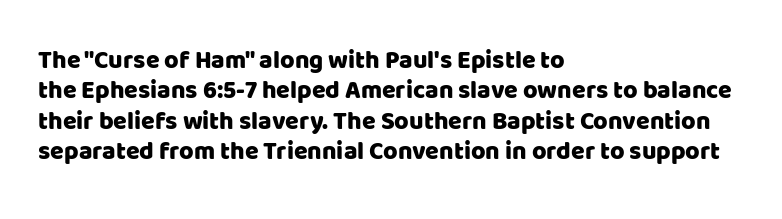
The typography opts for an upright posture over an oblique one. The letterforms sit shoulder to shoulder at normal distance. Compared with a centered layout, this one pins lines to the left instead. Descenders are the only things crossing below the line.
